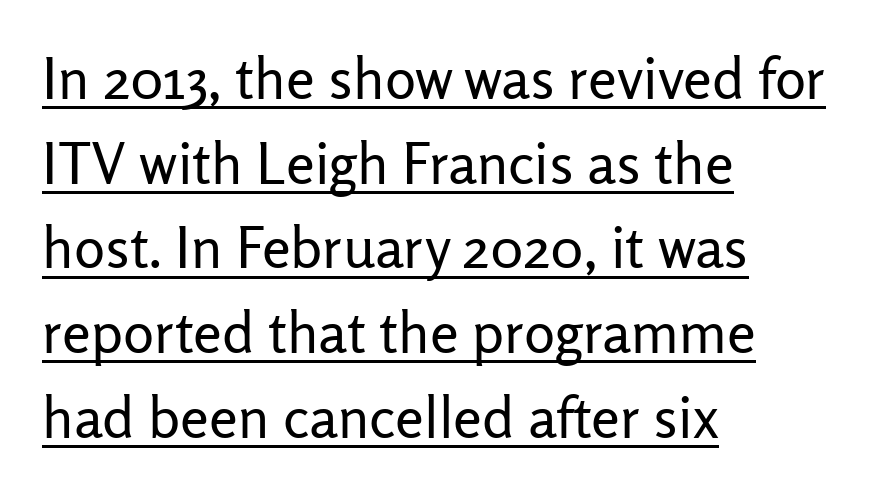
{"serif": "no", "italic": "no", "bold": "no", "weight": "regular", "width": "normal", "stroke_contrast": "low", "x_height": "medium", "monospaced": "no", "underline": "yes", "align": "left", "line_spacing": "normal", "line_spacing_ratio": 1.46, "letter_spacing": "normal", "letter_spacing_em": 0.0, "glyph_px": 58}
